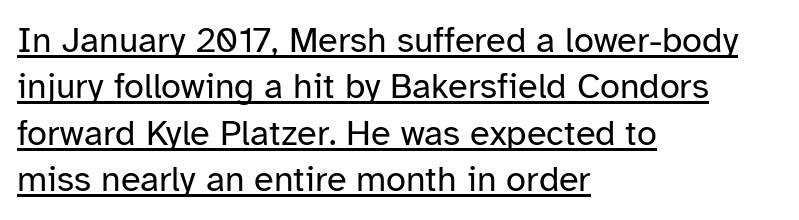
{"serif": "no", "italic": "no", "bold": "no", "weight": "regular", "width": "normal", "stroke_contrast": "low", "x_height": "medium", "monospaced": "no", "underline": "yes", "align": "left", "line_spacing": "normal", "line_spacing_ratio": 1.29, "letter_spacing": "normal", "letter_spacing_em": 0.0, "glyph_px": 36}
